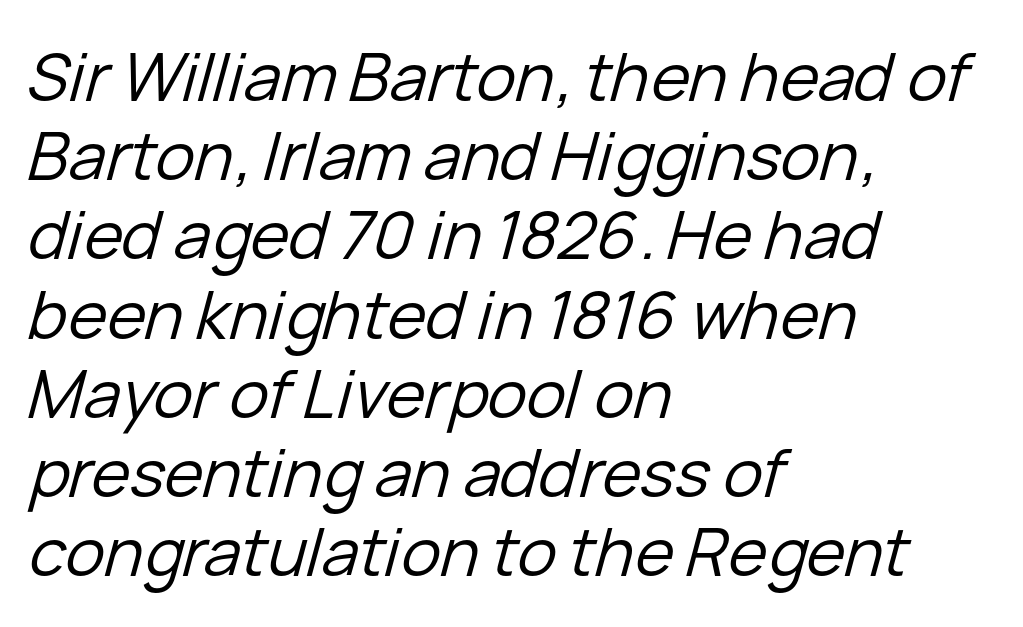
{"italic": "yes", "lean": "right", "slant_degrees": 15, "bold": "no", "weight": "regular", "width": "normal", "stroke_contrast": "low", "x_height": "medium", "monospaced": "no", "underline": "no", "align": "left", "line_spacing_ratio": 1.2, "letter_spacing": "normal", "letter_spacing_em": 0.0, "glyph_px": 66}
